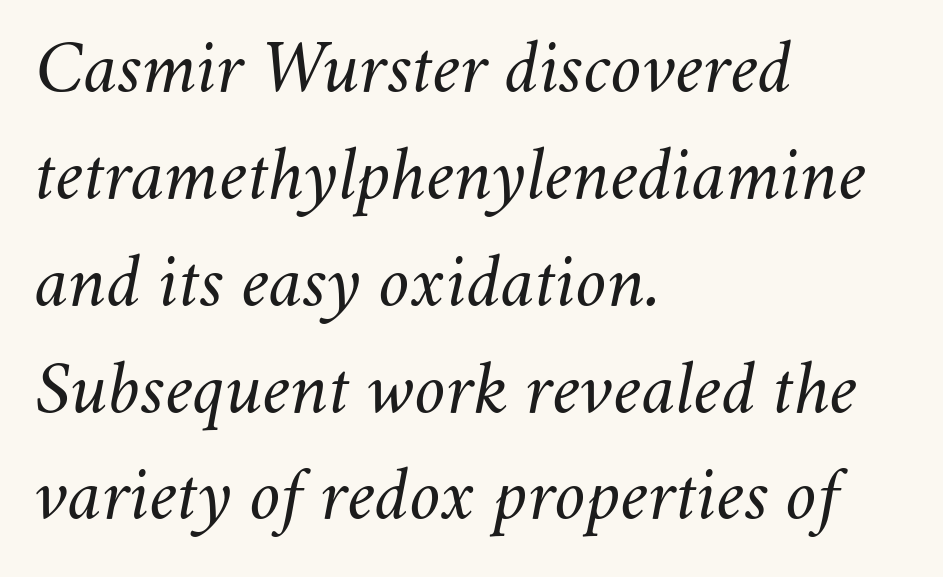
Would a proofreader flag this as italicized? Yes. The strip under each line holds only bare page. A typesetter would call this proportional, since set widths differ per character. This rendering uses left alignment, leaving the right contour irregular. Stroke mass is kept to a normal reading level or below. Notice how descenders clear the ascenders below comfortably — that's standard leading.
